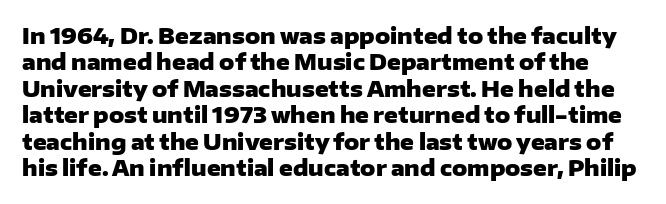
{"italic": "no", "bold": "yes", "underline": "no", "line_spacing": "normal", "line_spacing_ratio": 1.26, "letter_spacing": "normal", "letter_spacing_em": 0.0, "glyph_px": 21}
